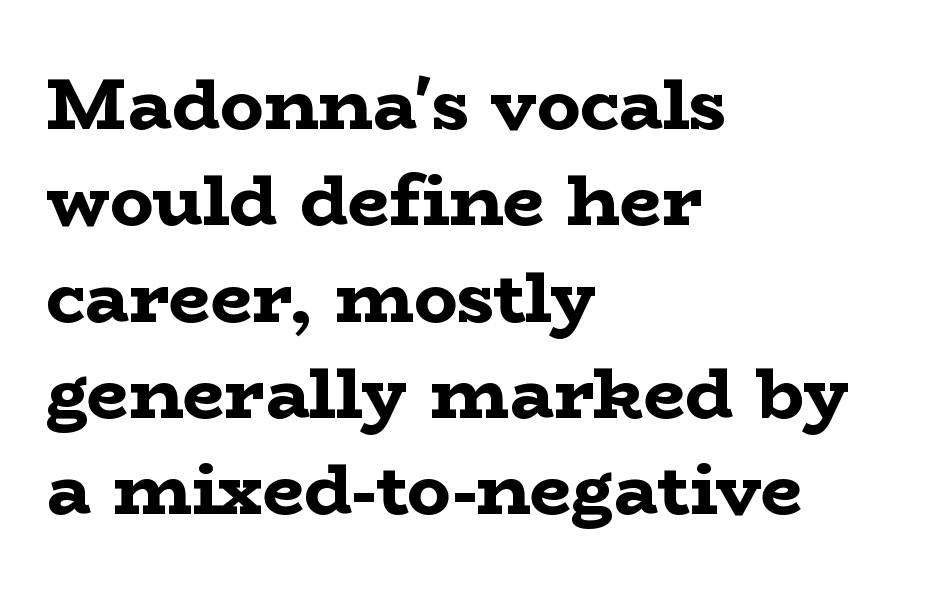
The image shows 73 px bold, wide serif type, upright; set left-aligned, normal line spacing (1.32x), normal letter spacing, not underlined; low stroke contrast and a medium x-height.
